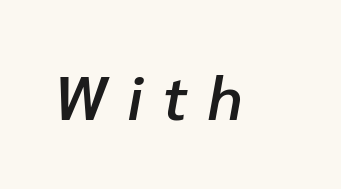
{"italic": "yes", "lean": "right", "slant_degrees": 10, "bold": "semi", "weight": "semibold", "width": "normal", "stroke_contrast": "low", "x_height": "medium", "monospaced": "no", "underline": "no", "letter_spacing": "wide", "letter_spacing_em": 0.33, "glyph_px": 61}
